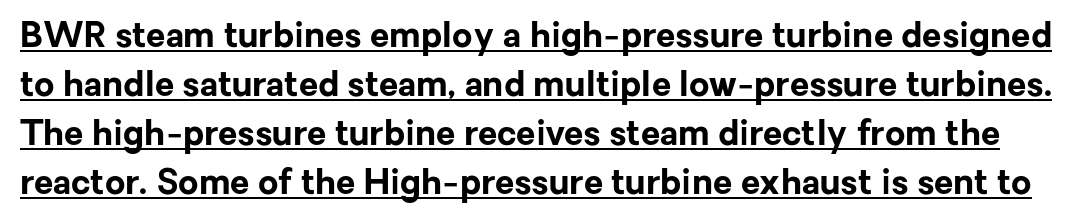
{"serif": "no", "italic": "no", "bold": "yes", "weight": "bold", "width": "normal", "stroke_contrast": "low", "x_height": "medium", "monospaced": "no", "underline": "yes", "line_spacing": "normal", "line_spacing_ratio": 1.4, "letter_spacing": "normal", "letter_spacing_em": 0.0, "glyph_px": 35}
